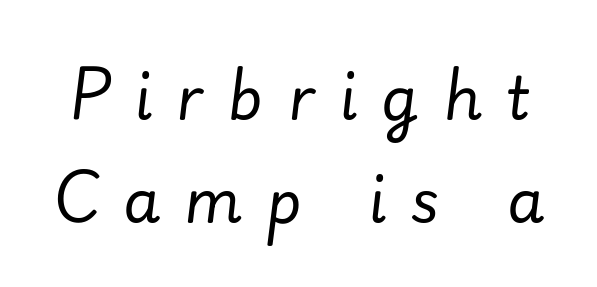
Q: Is the text bold? A: No.
Q: Is the text italic (slanted)? A: Yes, it leans right by about 7 degrees.
Q: Is the text underlined? A: No.
Q: Is the spacing between letters normal or unusually wide? A: Unusually wide.
Q: Width (condensed, normal, or wide)? A: Normal.
Q: Stroke contrast? A: Low.
Q: x-height? A: Small.
Q: Monospaced? A: No.
